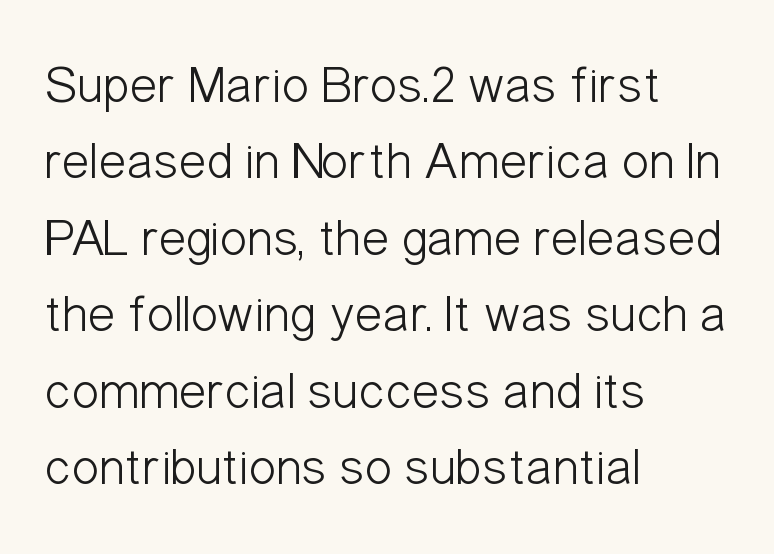
The image shows 52 px light, condensed sans-serif type, upright; set left-aligned, normal line spacing (1.47x), normal letter spacing, not underlined; low stroke contrast and a medium x-height.
